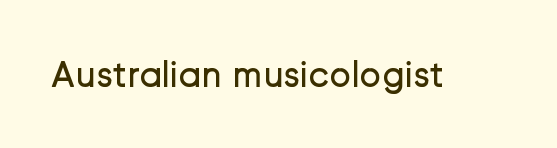
{"serif": "no", "italic": "no", "bold": "no", "weight": "regular", "width": "normal", "stroke_contrast": "low", "x_height": "medium", "monospaced": "no", "underline": "no", "letter_spacing": "normal", "letter_spacing_em": 0.0, "glyph_px": 37}
